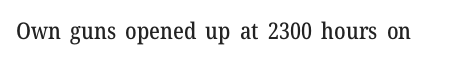
{"italic": "no", "underline": "no", "letter_spacing": "normal", "letter_spacing_em": 0.0, "glyph_px": 23}
